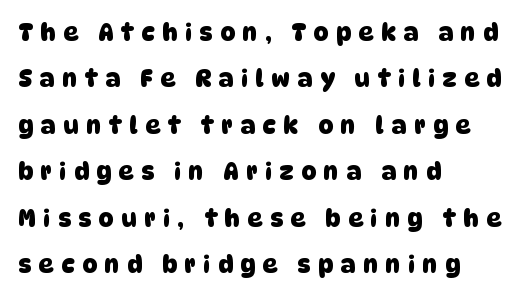
The image shows 23 px bold type; set left-aligned, loose line spacing (2.02x), unusually wide letter spacing (+0.34 em), not underlined.
